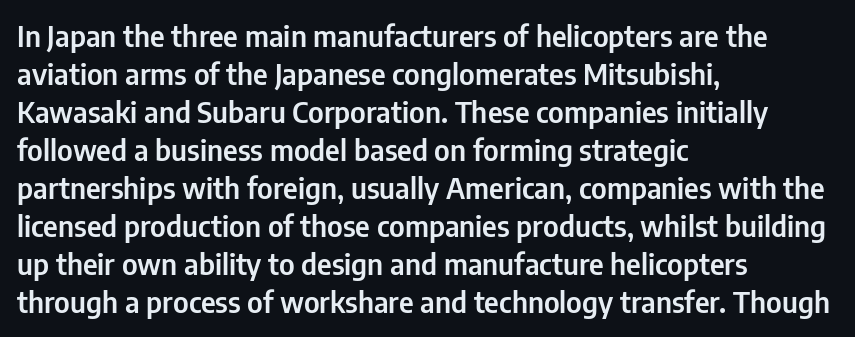
Q: Is the text italic (slanted)? A: No, it is upright.
Q: Is the typeface a serif or a sans-serif typeface? A: Sans-serif.
Q: Is the text underlined? A: No.
Q: How is the paragraph aligned? A: Left-aligned.
Q: Is the spacing between letters normal or unusually wide? A: Normal.
Q: Is the spacing between lines tight, normal or loose? A: Normal.
Q: Width (condensed, normal, or wide)? A: Condensed.
Q: Stroke contrast? A: Low.
Q: x-height? A: Medium.
Q: Monospaced? A: No.
